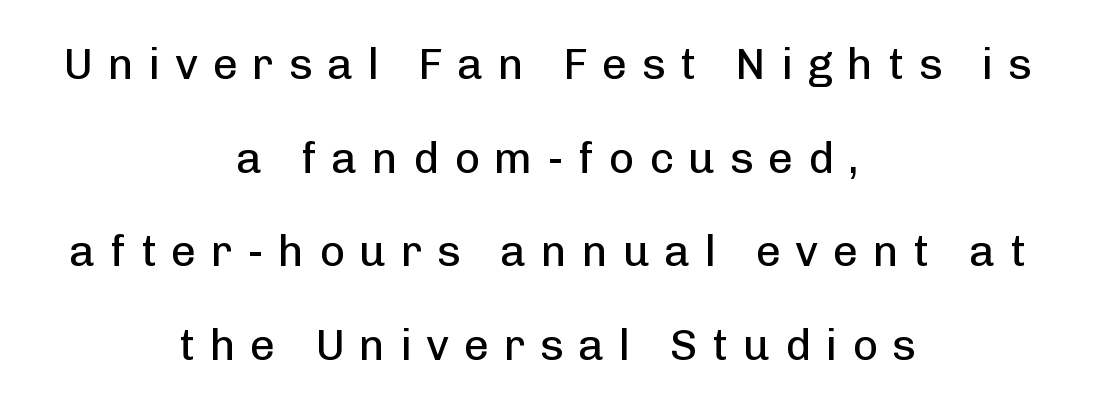
Q: Is the text bold? A: No.
Q: Is the text italic (slanted)? A: No, it is upright.
Q: Is the typeface a serif or a sans-serif typeface? A: Sans-serif.
Q: Is the text underlined? A: No.
Q: How is the paragraph aligned? A: Centered.
Q: Is the spacing between letters normal or unusually wide? A: Unusually wide.
Q: Is the spacing between lines tight, normal or loose? A: Loose.
Q: Width (condensed, normal, or wide)? A: Normal.
Q: Stroke contrast? A: Low.
Q: x-height? A: Medium.
Q: Monospaced? A: No.
